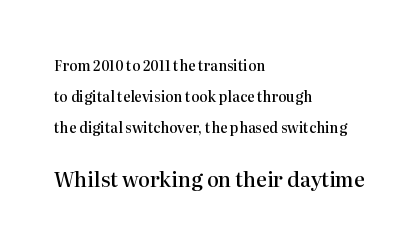
The image shows 20 px text type, upright; set left-aligned, loose line spacing (2.22x), normal letter spacing, not underlined; the second (bottom) block is 1.43x larger.
